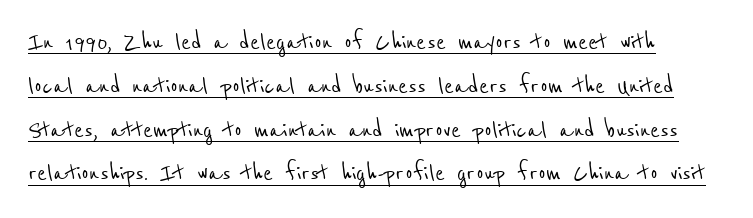
Students, observe: this is what conventionally led text looks like. You could call the tracking neutral — neither tight nor loose. You could not count columns in this text — the font is proportionally spaced. Serifs: no, the terminals of the letterforms are clean. Somebody hit Ctrl+U on this one — the words are underlined.
